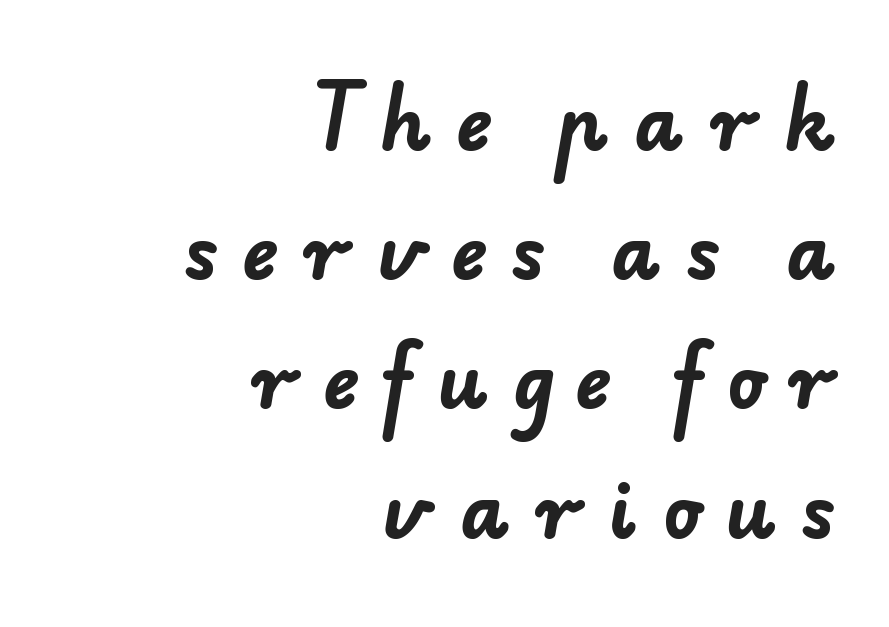
Leading matches the norm, producing a regular column. These lines are set flush right with a ragged left edge. Check the space under the baseline: it is left empty. The typeface chosen for these lines omits serifs. The letters advance in unequal steps, a hallmark of proportional type. Every letter is thick-stroked: bold, no question.
